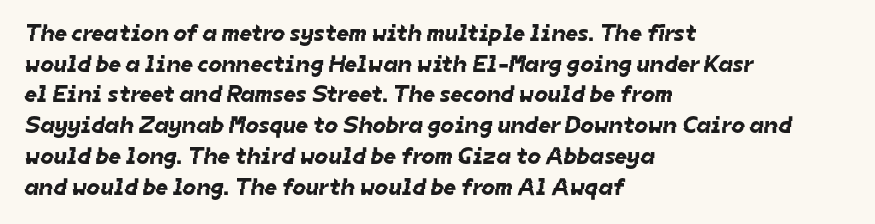
Q: Is the text underlined? A: No.
Q: How is the paragraph aligned? A: Left-aligned.
Q: Is the spacing between letters normal or unusually wide? A: Normal.
Q: Is the spacing between lines tight, normal or loose? A: Normal.
